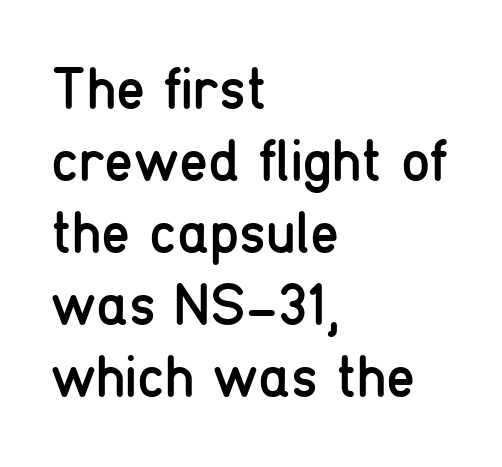
Q: Is the text bold? A: No.
Q: Is the text italic (slanted)? A: No, it is upright.
Q: Is the typeface a serif or a sans-serif typeface? A: Sans-serif.
Q: Is the text underlined? A: No.
Q: How is the paragraph aligned? A: Left-aligned.
Q: Is the spacing between letters normal or unusually wide? A: Normal.
Q: Width (condensed, normal, or wide)? A: Condensed.
Q: Stroke contrast? A: Low.
Q: x-height? A: Medium.
Q: Monospaced? A: No.
